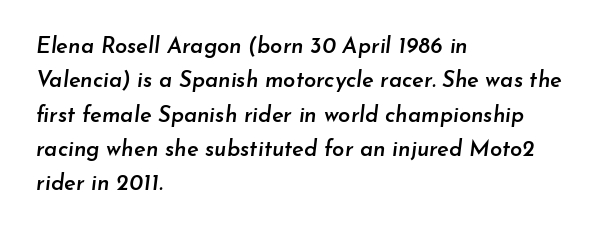
The image shows 22 px text type, italic (leaning right); set left-aligned, normal line spacing (1.56x), normal letter spacing, not underlined.
